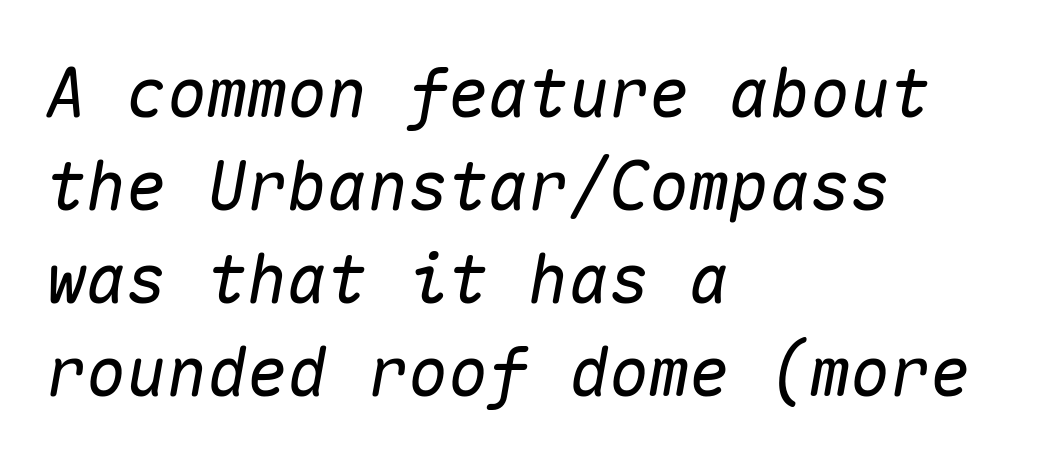
Q: Is the text italic (slanted)? A: Yes, it leans right by about 10 degrees.
Q: Is the text underlined? A: No.
Q: How is the paragraph aligned? A: Left-aligned.
Q: Is the spacing between letters normal or unusually wide? A: Normal.
Q: Is the spacing between lines tight, normal or loose? A: Normal.
Q: Width (condensed, normal, or wide)? A: Normal.
Q: Stroke contrast? A: Medium.
Q: x-height? A: Medium.
Q: Monospaced? A: Yes.
